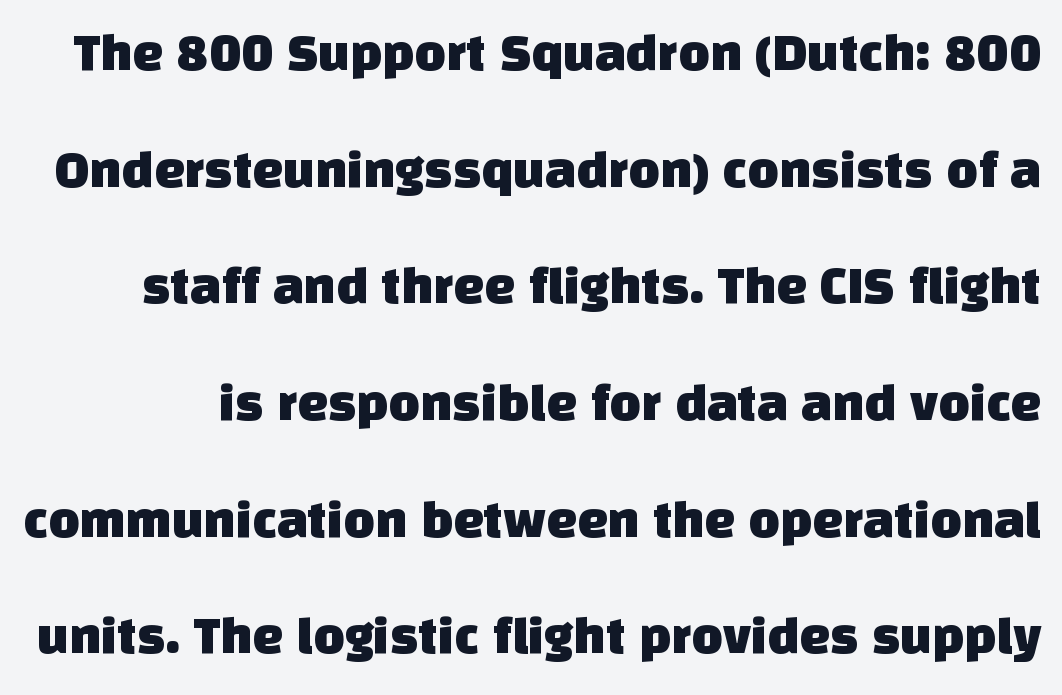
Q: Is the typeface a serif or a sans-serif typeface? A: Sans-serif.
Q: Is the text underlined? A: No.
Q: Is the spacing between letters normal or unusually wide? A: Normal.
Q: Is the spacing between lines tight, normal or loose? A: Loose.
Q: Width (condensed, normal, or wide)? A: Normal.
Q: Stroke contrast? A: Low.
Q: x-height? A: Large.
Q: Monospaced? A: No.
